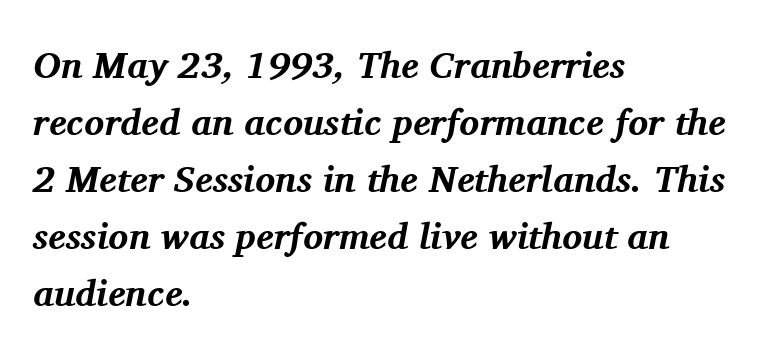
{"serif": "yes", "italic": "yes", "lean": "right", "slant_degrees": 11, "bold": "yes", "weight": "bold", "width": "normal", "stroke_contrast": "medium", "x_height": "medium", "monospaced": "no", "underline": "no", "align": "left", "line_spacing": "normal", "line_spacing_ratio": 1.54, "letter_spacing": "normal", "letter_spacing_em": 0.0, "glyph_px": 37}
